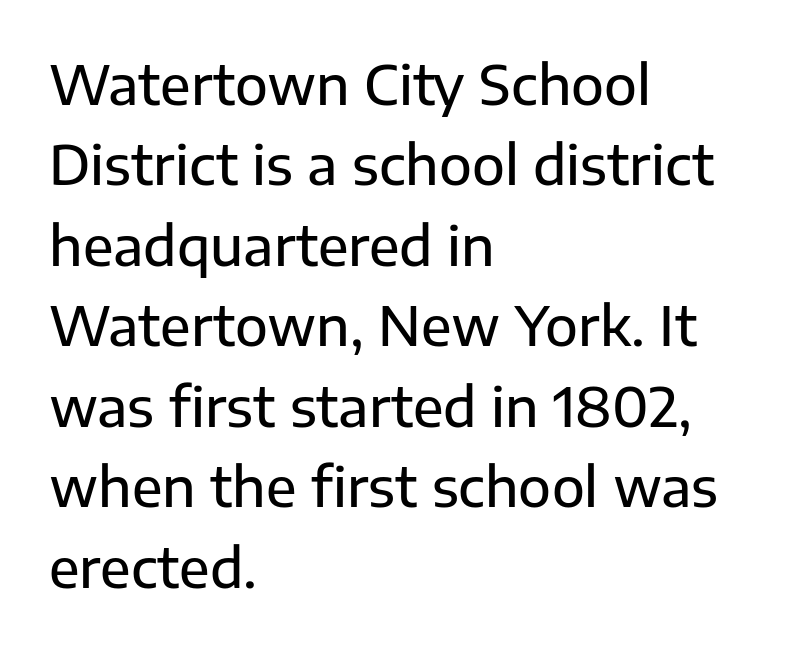
The image shows 54 px sans-serif type, upright; set left-aligned, normal line spacing (1.49x), normal letter spacing, not underlined; low stroke contrast and a medium x-height.
